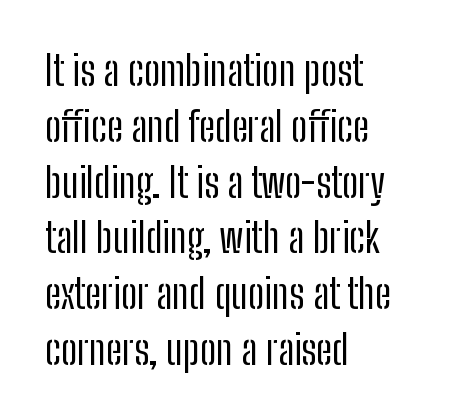
{"serif": "no", "italic": "no", "bold": "no", "weight": "regular", "width": "condensed", "stroke_contrast": "low", "x_height": "medium", "monospaced": "no", "underline": "no", "align": "left", "line_spacing": "normal", "line_spacing_ratio": 1.36, "letter_spacing": "normal", "letter_spacing_em": 0.0, "glyph_px": 41}
